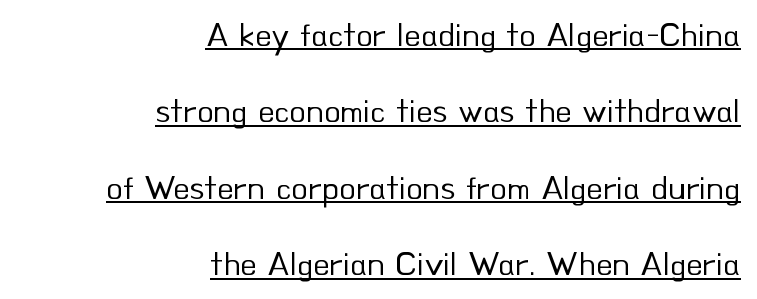
Q: Is the text bold? A: No.
Q: Is the text italic (slanted)? A: No, it is upright.
Q: Is the typeface a serif or a sans-serif typeface? A: Sans-serif.
Q: Is the text underlined? A: Yes.
Q: How is the paragraph aligned? A: Right-aligned.
Q: Is the spacing between letters normal or unusually wide? A: Normal.
Q: Is the spacing between lines tight, normal or loose? A: Loose.
Q: Width (condensed, normal, or wide)? A: Normal.
Q: Stroke contrast? A: Low.
Q: x-height? A: Small.
Q: Monospaced? A: No.
